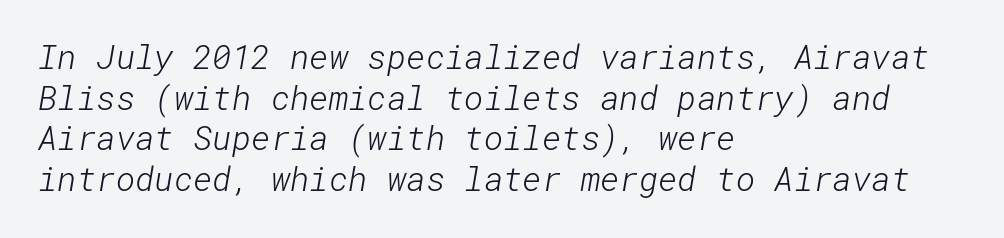
Q: Is the text bold? A: No.
Q: Is the typeface a serif or a sans-serif typeface? A: Sans-serif.
Q: Is the text underlined? A: No.
Q: How is the paragraph aligned? A: Left-aligned.
Q: Is the spacing between letters normal or unusually wide? A: Normal.
Q: Width (condensed, normal, or wide)? A: Normal.
Q: Stroke contrast? A: Low.
Q: x-height? A: Medium.
